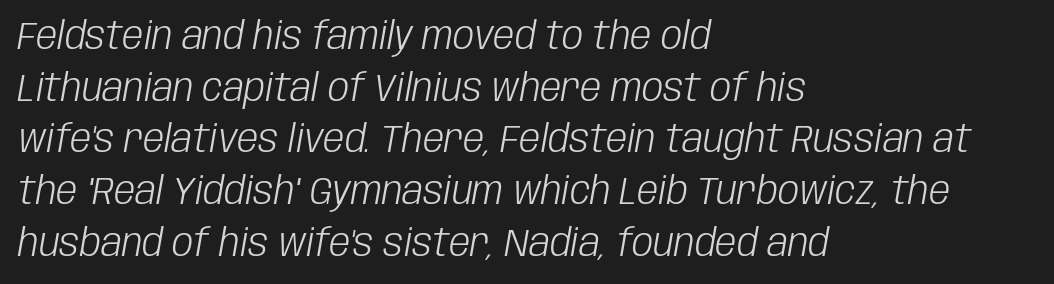
The image shows 38 px light, condensed type, italic (leaning right); set left-aligned, normal line spacing (1.36x), normal letter spacing, not underlined; low stroke contrast and a large x-height.
